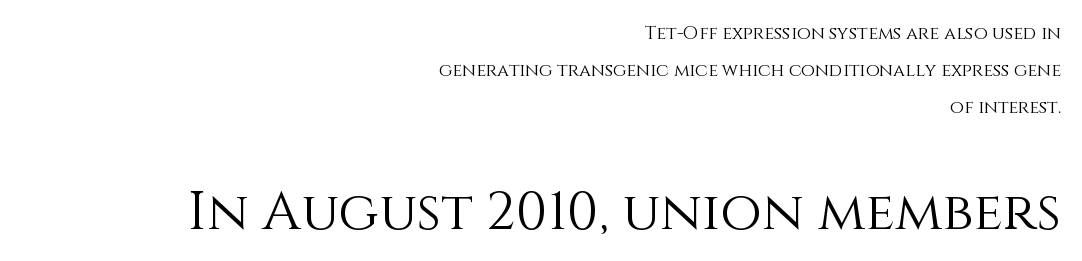
The image shows 54 px light type, upright; set right-aligned, loose line spacing (2.05x), normal letter spacing, not underlined; the second (bottom) block is 3.0x larger; medium stroke contrast and a large x-height.
